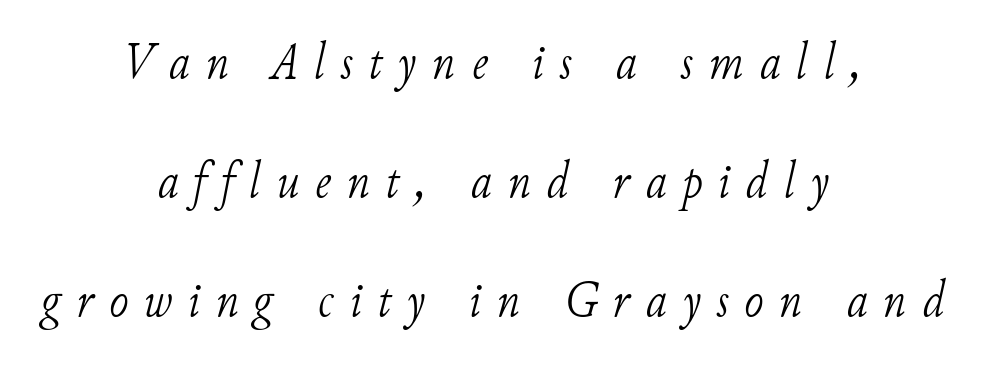
Q: Is the text bold? A: No.
Q: Is the text italic (slanted)? A: Yes, it leans right by about 11 degrees.
Q: Is the typeface a serif or a sans-serif typeface? A: Serif.
Q: Is the text underlined? A: No.
Q: How is the paragraph aligned? A: Centered.
Q: Is the spacing between letters normal or unusually wide? A: Unusually wide.
Q: Is the spacing between lines tight, normal or loose? A: Loose.
Q: Width (condensed, normal, or wide)? A: Normal.
Q: Stroke contrast? A: Low.
Q: x-height? A: Small.
Q: Monospaced? A: No.
